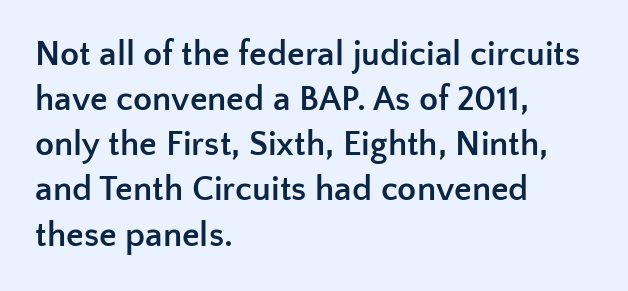
{"serif": "no", "italic": "no", "bold": "yes", "weight": "semibold", "width": "normal", "stroke_contrast": "low", "x_height": "medium", "monospaced": "no", "underline": "no", "align": "left", "line_spacing": "normal", "line_spacing_ratio": 1.29, "letter_spacing": "normal", "letter_spacing_em": 0.0, "glyph_px": 35}
